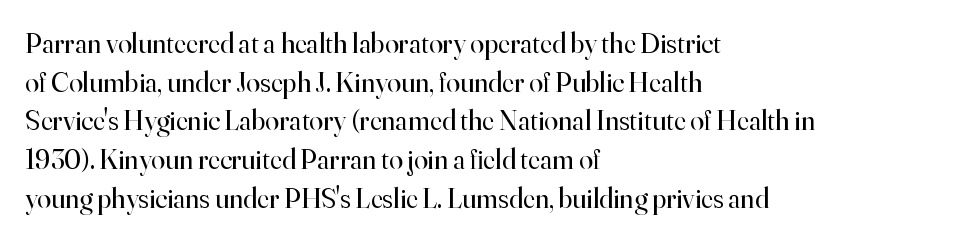
The image shows 28 px regular-weight serif type, upright; set left-aligned, normal line spacing (1.38x), normal letter spacing, not underlined; high stroke contrast and a small x-height.
